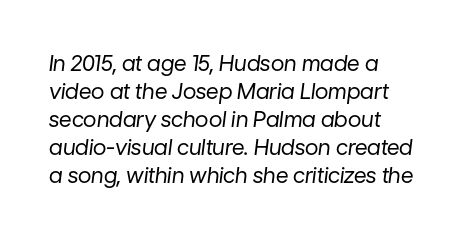
{"italic": "yes", "lean": "right", "slant_degrees": 7, "bold": "no", "underline": "no", "align": "left", "line_spacing": "normal", "line_spacing_ratio": 1.27, "letter_spacing": "normal", "letter_spacing_em": 0.0, "glyph_px": 22}
